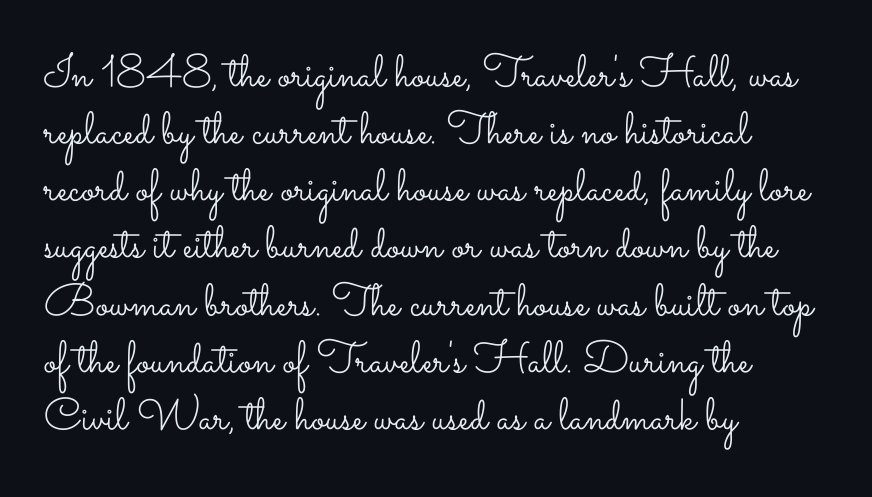
Every row of glyphs begins at an identical x-position on the left. Note the varied advance widths — an 'i' is clearly narrower than an 'm'. Bold? No — there's no thickening of the strokes. Rule under the text: the space is simply empty. Spacing between characters is what you'd get straight out of the box.
